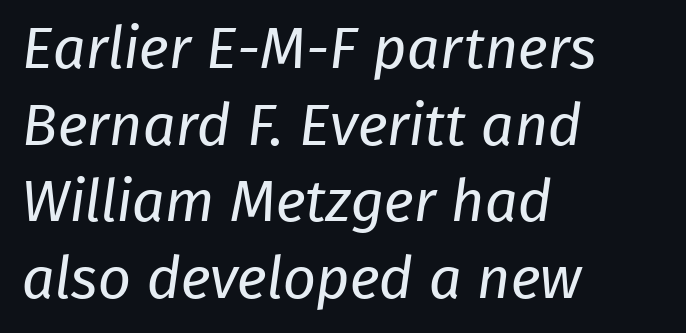
No extra ink here — the face is not bold. Short and long lines alike share a common starting point at left. This rendering features lettering with no underline. Is the letter spacing exaggerated? No — it looks like the ordinary default. You can tell from the bare stems that sans-serif type was used. Here the designer chose a conventional face with non-uniform glyph widths.
